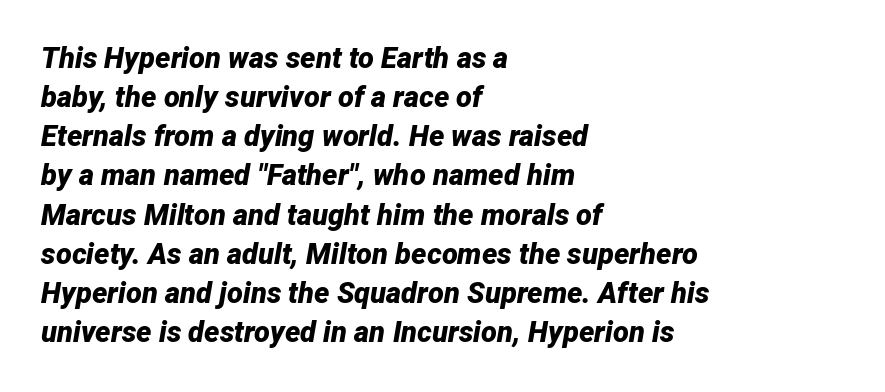
Plenty of ink on the page — the face is bold. Style check: oblique. Honestly, the row spacing looks completely unremarkable. A bare baseline throughout the passage. Proportional: the letters do not fall into vertical columns. Each word holds together tightly as a unit, with standard inter-letter gaps.
